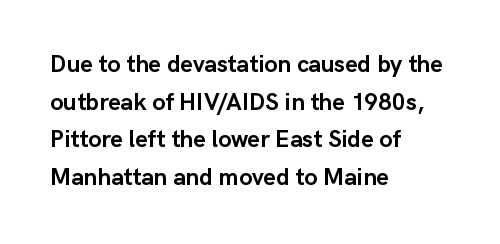
Q: Is the text bold? A: Yes.
Q: Is the text italic (slanted)? A: No, it is upright.
Q: Is the text underlined? A: No.
Q: How is the paragraph aligned? A: Left-aligned.
Q: Is the spacing between letters normal or unusually wide? A: Normal.
Q: Is the spacing between lines tight, normal or loose? A: Normal.
